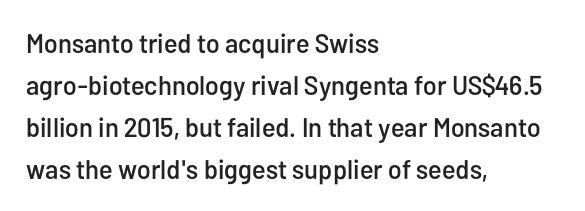
The image shows 27 px text type, upright; set left-aligned, normal line spacing (1.55x), normal letter spacing, not underlined.
